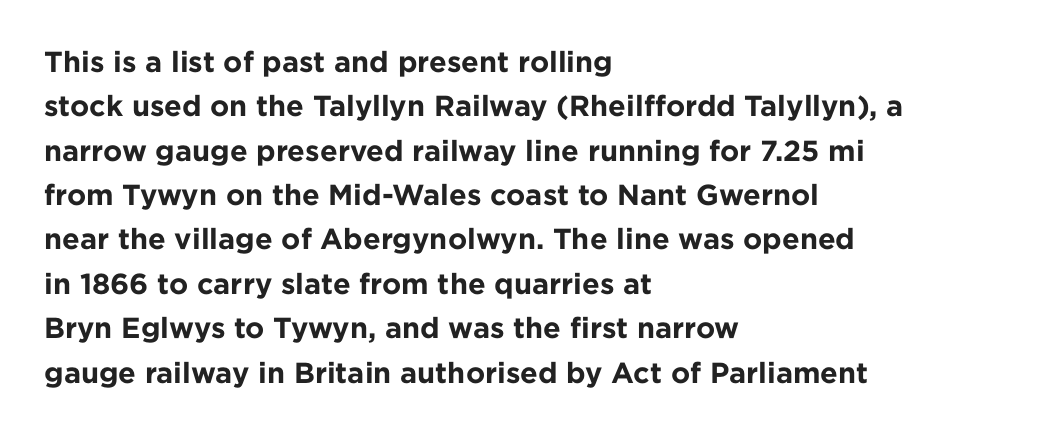
The image shows 29 px bold sans-serif type, upright; set left-aligned, normal line spacing (1.53x), normal letter spacing, not underlined; low stroke contrast and a medium x-height.
